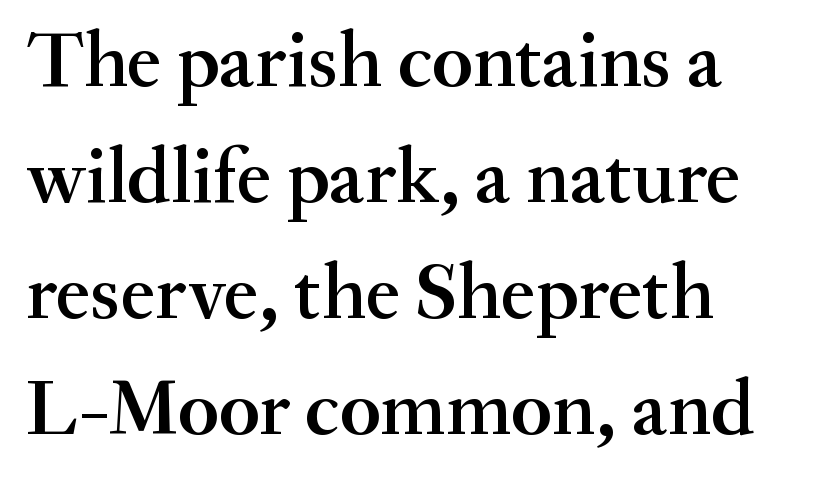
The image shows 79 px semibold serif type, upright; set left-aligned, normal line spacing (1.47x), normal letter spacing, not underlined; medium stroke contrast and a small x-height.
